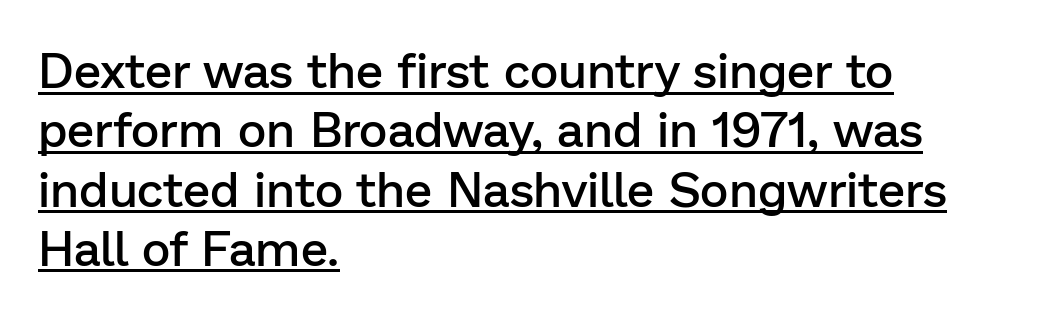
Q: Is the text bold? A: Semi-bold.
Q: Is the text italic (slanted)? A: No, it is upright.
Q: Is the typeface a serif or a sans-serif typeface? A: Sans-serif.
Q: Is the text underlined? A: Yes.
Q: How is the paragraph aligned? A: Left-aligned.
Q: Is the spacing between letters normal or unusually wide? A: Normal.
Q: Width (condensed, normal, or wide)? A: Normal.
Q: Stroke contrast? A: Low.
Q: x-height? A: Medium.
Q: Monospaced? A: No.
